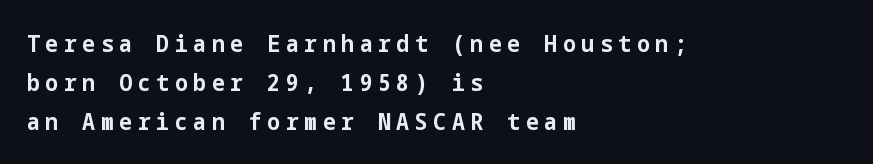
The strokes are fattened all the way to bold. Nobody drew a line under any word here. A roman cut, with each character standing at attention. In CSS terms this would be text-align: left. Short note: letters widely spaced. A typesetter would call this leading conventional body-copy spacing.
